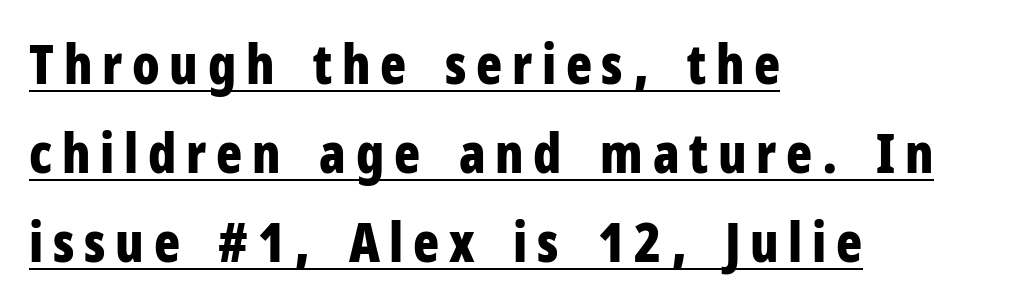
{"serif": "no", "italic": "no", "bold": "yes", "weight": "bold", "width": "condensed", "stroke_contrast": "low", "x_height": "medium", "monospaced": "no", "underline": "yes", "align": "left", "line_spacing": "normal", "line_spacing_ratio": 1.65, "glyph_px": 54}
